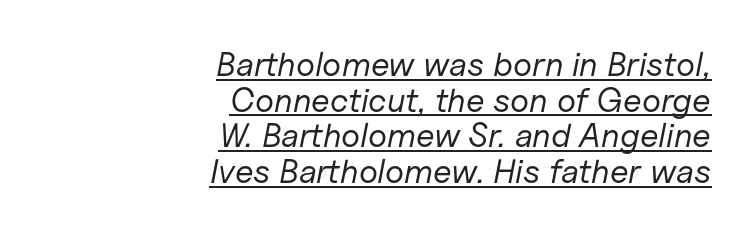
Q: Is the text bold? A: No.
Q: Is the text italic (slanted)? A: Yes, it leans right by about 11 degrees.
Q: Is the text underlined? A: Yes.
Q: How is the paragraph aligned? A: Right-aligned.
Q: Is the spacing between letters normal or unusually wide? A: Normal.
Q: Is the spacing between lines tight, normal or loose? A: Tight.
Q: Width (condensed, normal, or wide)? A: Normal.
Q: Stroke contrast? A: Low.
Q: x-height? A: Medium.
Q: Monospaced? A: No.
